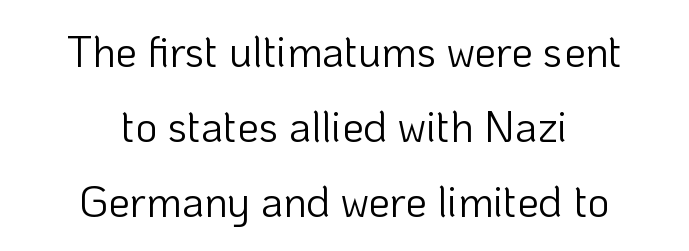
{"serif": "no", "italic": "no", "bold": "no", "weight": "light", "width": "normal", "stroke_contrast": "low", "x_height": "medium", "monospaced": "no", "underline": "no", "align": "center", "line_spacing_ratio": 1.75, "letter_spacing": "normal", "letter_spacing_em": 0.0, "glyph_px": 43}
